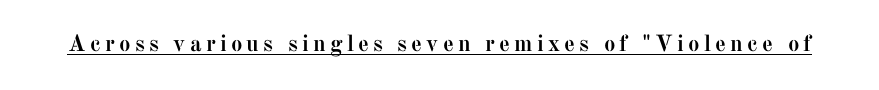
{"italic": "no", "bold": "yes", "underline": "yes", "glyph_px": 23}
